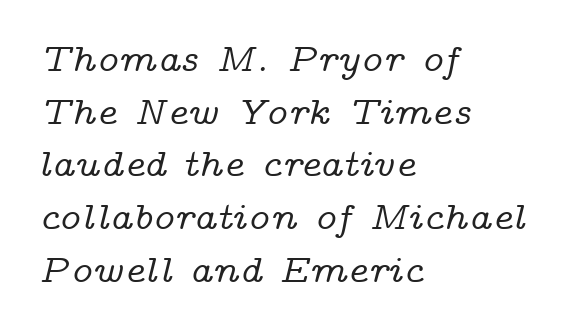
The image shows 39 px wide serif type, italic (leaning right); set left-aligned, normal line spacing (1.35x), normal letter spacing, not underlined; low stroke contrast and a medium x-height.
